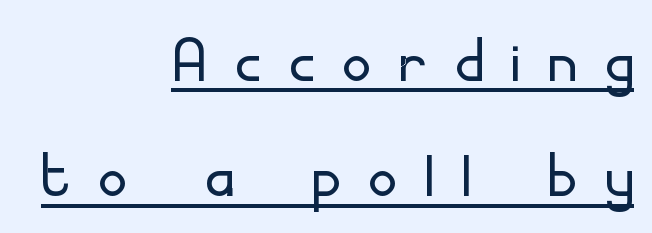
Q: Is the text bold? A: No.
Q: Is the text italic (slanted)? A: No, it is upright.
Q: Is the typeface a serif or a sans-serif typeface? A: Sans-serif.
Q: Is the text underlined? A: Yes.
Q: How is the paragraph aligned? A: Right-aligned.
Q: Is the spacing between letters normal or unusually wide? A: Unusually wide.
Q: Is the spacing between lines tight, normal or loose? A: Normal.
Q: Width (condensed, normal, or wide)? A: Normal.
Q: Stroke contrast? A: Low.
Q: x-height? A: Small.
Q: Monospaced? A: No.
